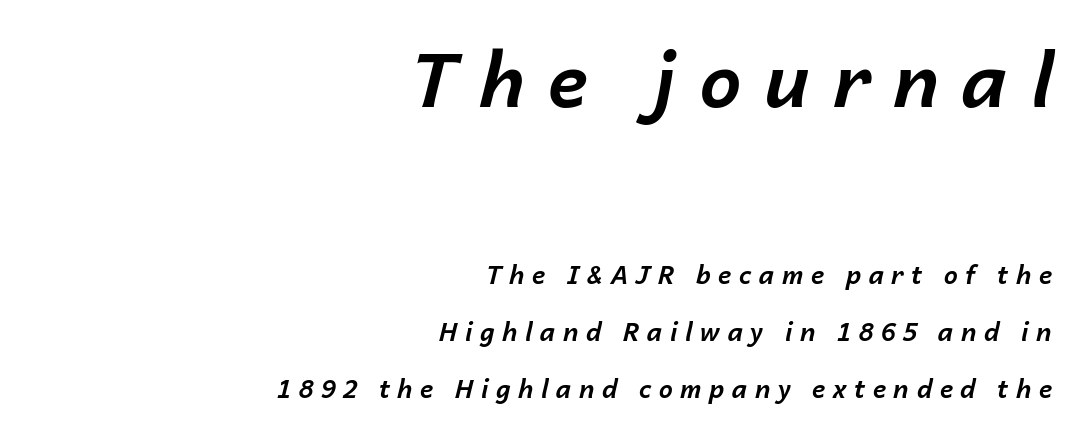
The image shows 75 px bold type, italic (leaning right); set right-aligned, loose line spacing (2.28x), unusually wide letter spacing (+0.3 em), not underlined; the first (top) block is 3.0x larger; low stroke contrast and a medium x-height.
